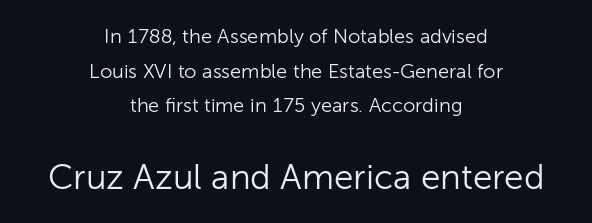
{"serif": "no", "italic": "no", "bold": "no", "weight": "light", "width": "normal", "stroke_contrast": "low", "x_height": "medium", "monospaced": "no", "underline": "no", "align": "center", "line_spacing_ratio": 1.73, "letter_spacing": "normal", "letter_spacing_em": 0.0, "larger_block": "second", "size_ratio": 1.75, "glyph_px": 35}
